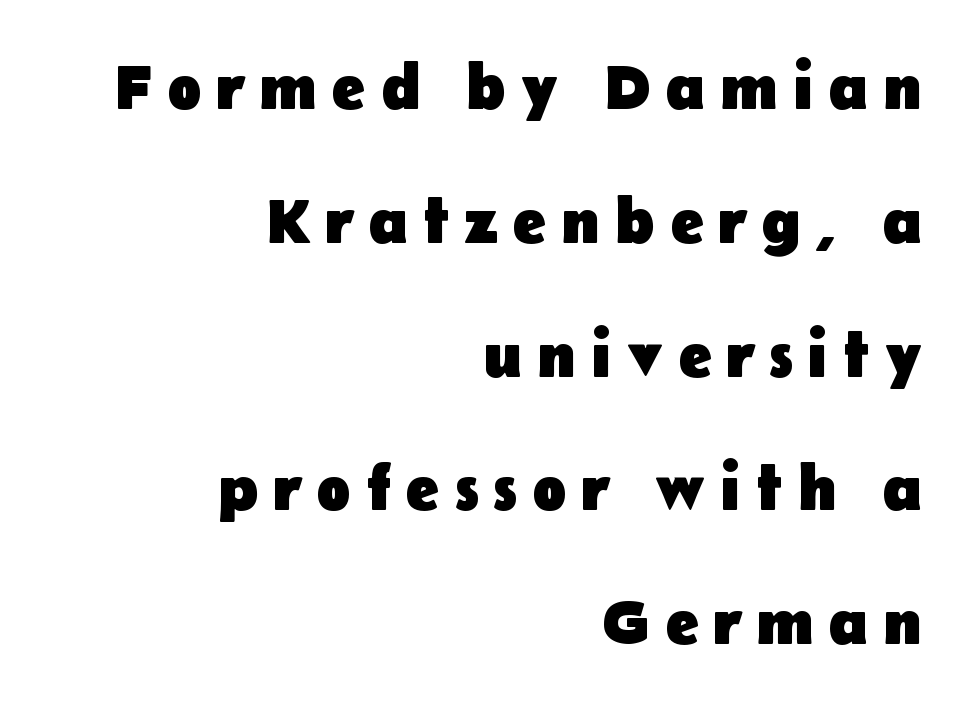
{"serif": "no", "italic": "no", "bold": "yes", "weight": "heavy", "width": "normal", "stroke_contrast": "low", "x_height": "medium", "monospaced": "no", "underline": "no", "align": "right", "line_spacing": "loose", "line_spacing_ratio": 2.09, "letter_spacing": "wide", "letter_spacing_em": 0.23, "glyph_px": 64}
